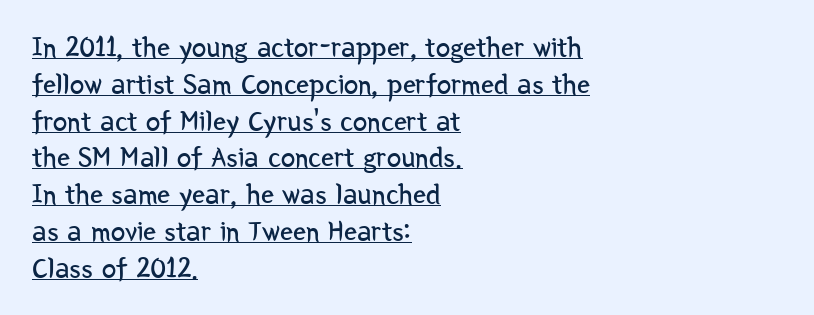
{"serif": "no", "italic": "no", "bold": "no", "weight": "regular", "width": "condensed", "stroke_contrast": "low", "x_height": "medium", "monospaced": "no", "underline": "yes", "align": "left", "line_spacing": "normal", "line_spacing_ratio": 1.27, "letter_spacing": "normal", "letter_spacing_em": 0.0, "glyph_px": 29}
